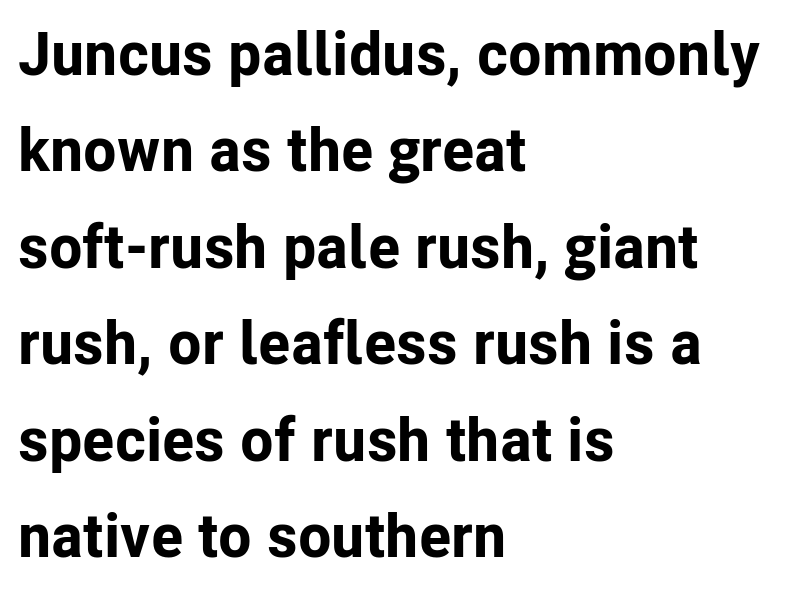
Q: Is the text bold? A: Yes.
Q: Is the text italic (slanted)? A: No, it is upright.
Q: Is the typeface a serif or a sans-serif typeface? A: Sans-serif.
Q: Is the text underlined? A: No.
Q: How is the paragraph aligned? A: Left-aligned.
Q: Is the spacing between letters normal or unusually wide? A: Normal.
Q: Is the spacing between lines tight, normal or loose? A: Normal.
Q: Width (condensed, normal, or wide)? A: Normal.
Q: Stroke contrast? A: Low.
Q: x-height? A: Medium.
Q: Monospaced? A: No.
